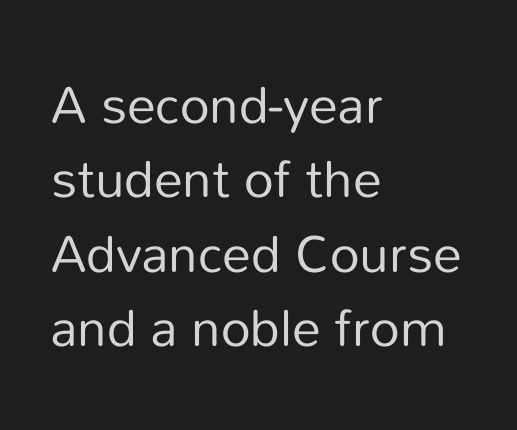
{"serif": "no", "italic": "no", "bold": "no", "weight": "regular", "width": "normal", "stroke_contrast": "low", "x_height": "medium", "monospaced": "no", "underline": "no", "align": "left", "line_spacing": "normal", "line_spacing_ratio": 1.43, "letter_spacing": "normal", "letter_spacing_em": 0.0, "glyph_px": 52}
